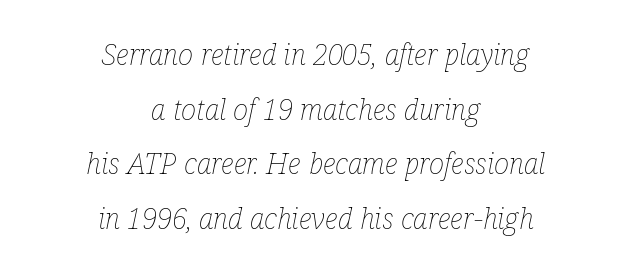
The image shows 29 px thin, condensed type, italic (leaning right); set centered, line spacing 1.88x, normal letter spacing, not underlined; low stroke contrast and a medium x-height.
